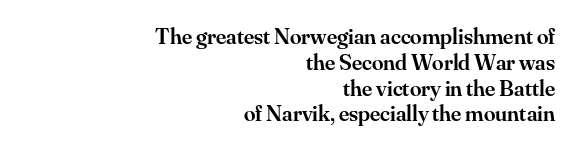
Q: Is the text bold? A: Semi-bold.
Q: Is the text italic (slanted)? A: No, it is upright.
Q: Is the text underlined? A: No.
Q: How is the paragraph aligned? A: Right-aligned.
Q: Is the spacing between letters normal or unusually wide? A: Normal.
Q: Is the spacing between lines tight, normal or loose? A: Tight.
